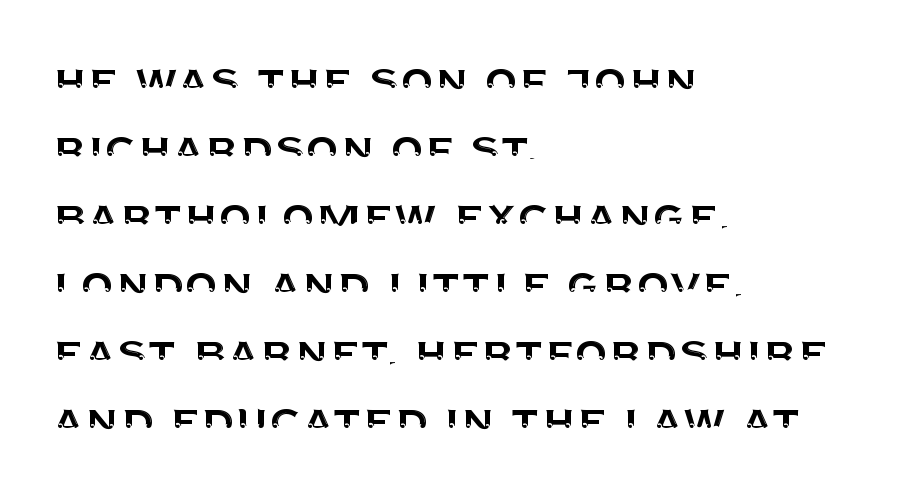
The image shows 54 px sans-serif type, upright; set left-aligned, normal line spacing (1.26x), normal letter spacing, not underlined; medium stroke contrast and a large x-height.
